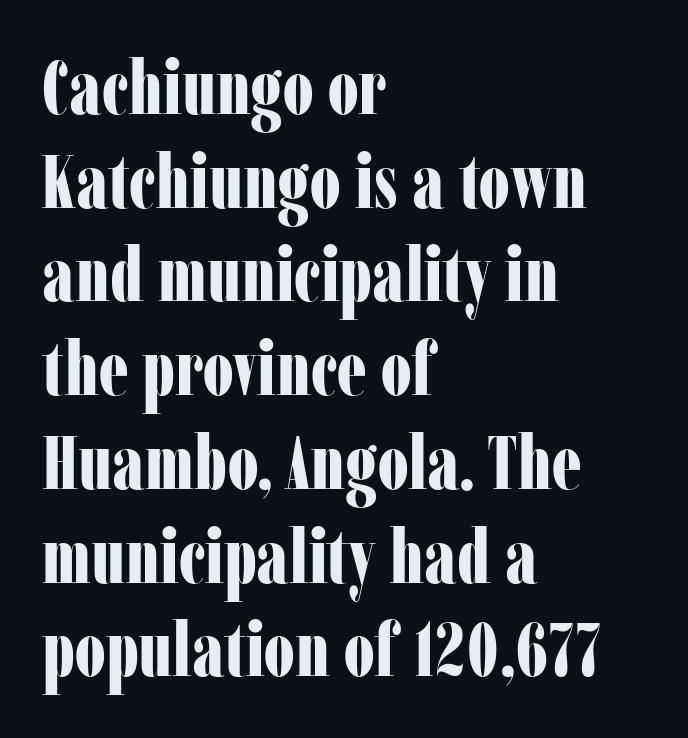
The image shows 75 px bold, condensed serif type, upright; set left-aligned, normal line spacing (1.25x), normal letter spacing, not underlined; low stroke contrast and a medium x-height.
